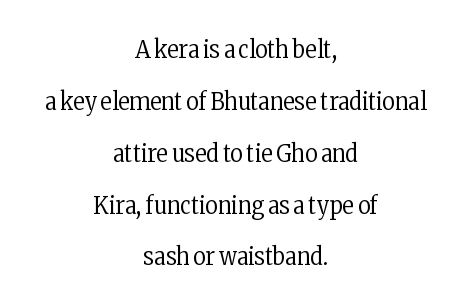
Q: Is the text bold? A: No.
Q: Is the text italic (slanted)? A: No, it is upright.
Q: Is the text underlined? A: No.
Q: How is the paragraph aligned? A: Centered.
Q: Is the spacing between letters normal or unusually wide? A: Normal.
Q: Is the spacing between lines tight, normal or loose? A: Loose.
